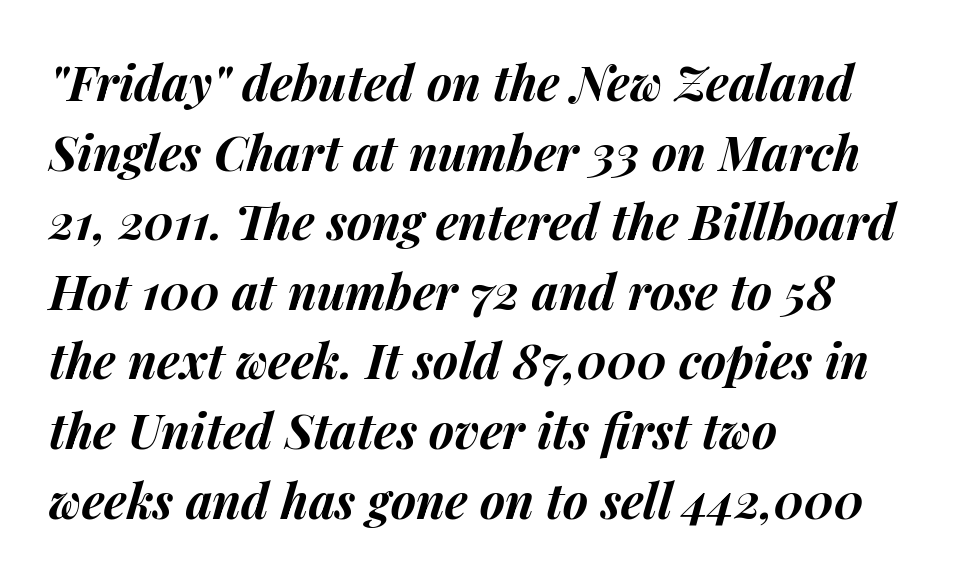
Typeset ragged right — the left edge is the straight one. The rendering uses a moderate line-height, typical for paragraphs. Underline: absent. Typesetter's note: full bold, strokes at maximum text heaviness. The gaps between neighbouring characters are ordinary and unremarkable.
